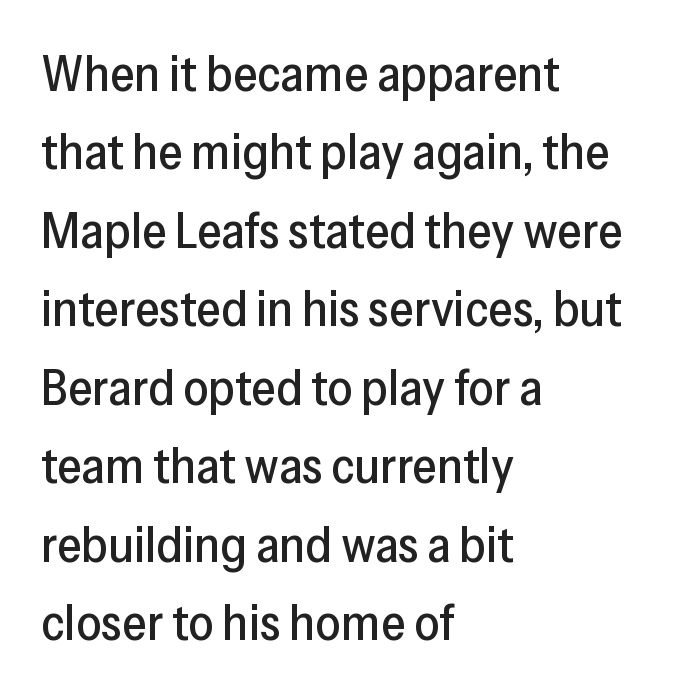
Posture: straight, roman, zero tilt. Note the varied advance widths — an 'i' is clearly narrower than an 'm'. Quick note: interline space is typical. The passage shown is not underscored anywhere. A student would call this left alignment; a typographer would say flush left, rag right.
